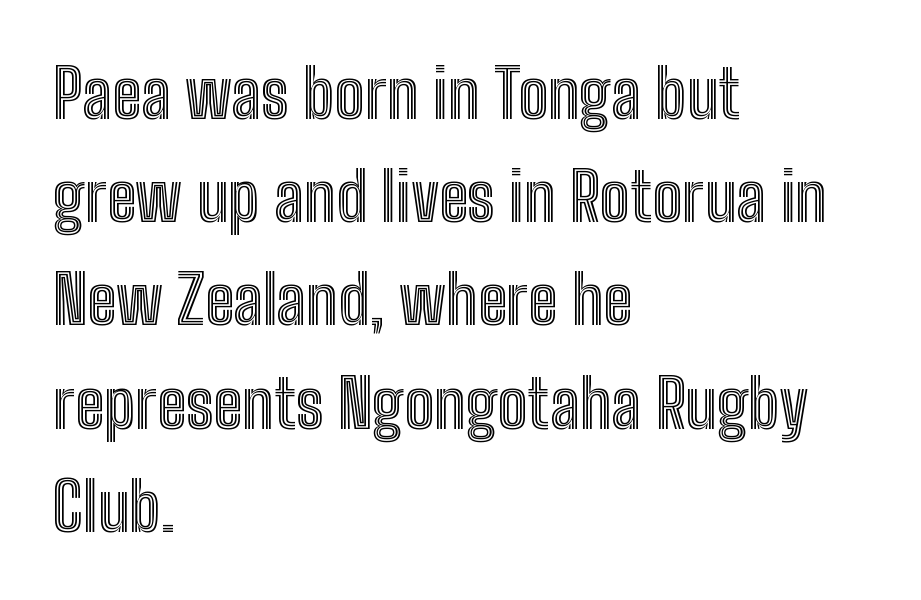
The space beneath each line is pristine and unruled. Words appear dense and cohesive because spacing is normal. Looks like regular typesetting: each glyph gets only the width it needs. Does the lettering tilt? It doesn't — this is upright. The vertical gap from one line to the next is medium. Left-aligned paragraph, ragged on the right.
